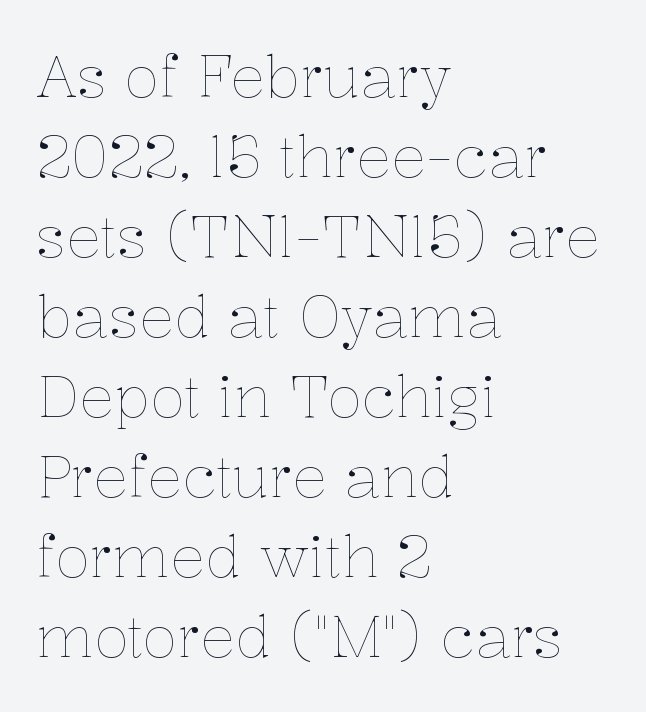
Designer's note — italics off, roman on. This sample is left-justified, so line endings fall wherever the words run out. Tracking value appears to be zero — textbook default spacing. Stems and bowls with no extra thickness — not bold. Bare-footed words on every line.
